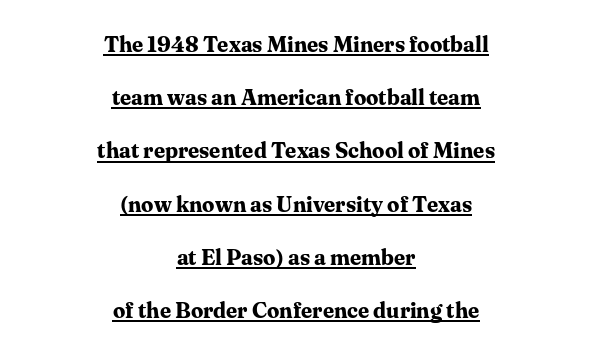
The image shows 22 px bold type, upright; set centered, loose line spacing (2.42x), normal letter spacing, underlined.
